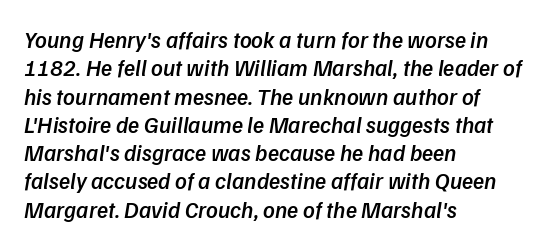
Does the weight exceed regular? Yes, but only to semibold. A student would call this left alignment; a typographer would say flush left, rag right. Short note: letters normally spaced. Type without underlining.
